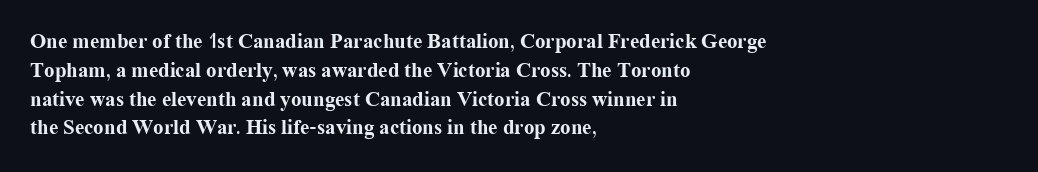
Leftover space on each line is placed entirely after the last word. The baseline area is clear. Tracking value appears to be zero — textbook default spacing. Is the type bold? Yes — the strokes are clearly thick and heavy.
